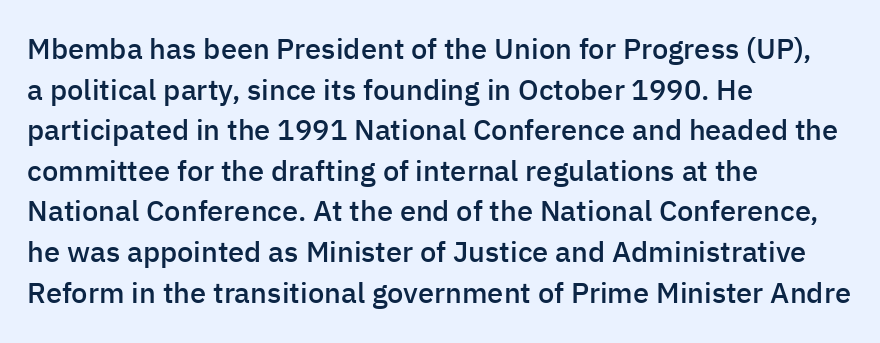
The image shows 29 px semibold sans-serif type, upright; set left-aligned, normal line spacing (1.4x), normal letter spacing, not underlined; low stroke contrast and a medium x-height.
